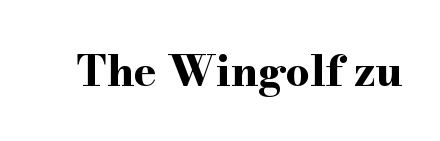
Look at the tracking — it's just the regular setting, nothing added. If you drew a line through each stem, it would be perfectly vertical. Anything drawn beneath the words? Only blank space. These lines are rendered in a variable-pitch font. As a designer I'd log this as weight 700, bold.
